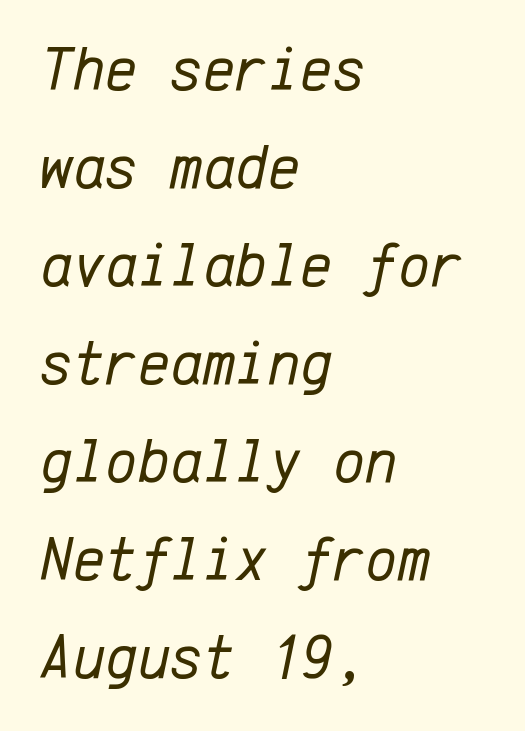
The image shows 62 px regular-weight type, italic (leaning right), monospaced; set left-aligned, normal line spacing (1.58x), normal letter spacing, not underlined; low stroke contrast and a medium x-height.
